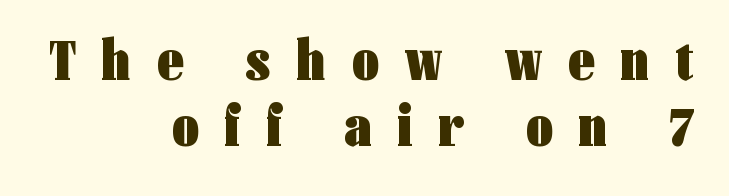
Q: Is the text bold? A: Yes.
Q: Is the text italic (slanted)? A: No, it is upright.
Q: Is the typeface a serif or a sans-serif typeface? A: Sans-serif.
Q: Is the text underlined? A: No.
Q: How is the paragraph aligned? A: Right-aligned.
Q: Is the spacing between letters normal or unusually wide? A: Unusually wide.
Q: Is the spacing between lines tight, normal or loose? A: Tight.
Q: Width (condensed, normal, or wide)? A: Condensed.
Q: Stroke contrast? A: Low.
Q: x-height? A: Medium.
Q: Monospaced? A: No.
